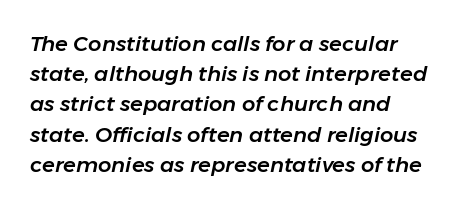
Q: Is the text italic (slanted)? A: Yes, it leans right by about 11 degrees.
Q: Is the text underlined? A: No.
Q: How is the paragraph aligned? A: Left-aligned.
Q: Is the spacing between letters normal or unusually wide? A: Normal.
Q: Is the spacing between lines tight, normal or loose? A: Normal.
